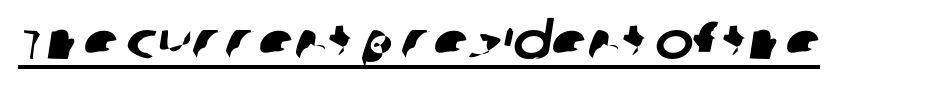
The image shows 52 px sans-serif type; set normal letter spacing, underlined; low stroke contrast and a large x-height.
